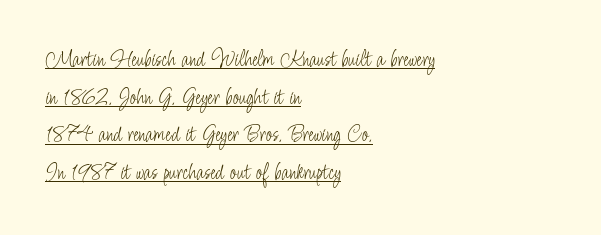
The image shows 24 px text type; set left-aligned, normal line spacing (1.57x), normal letter spacing, underlined.
